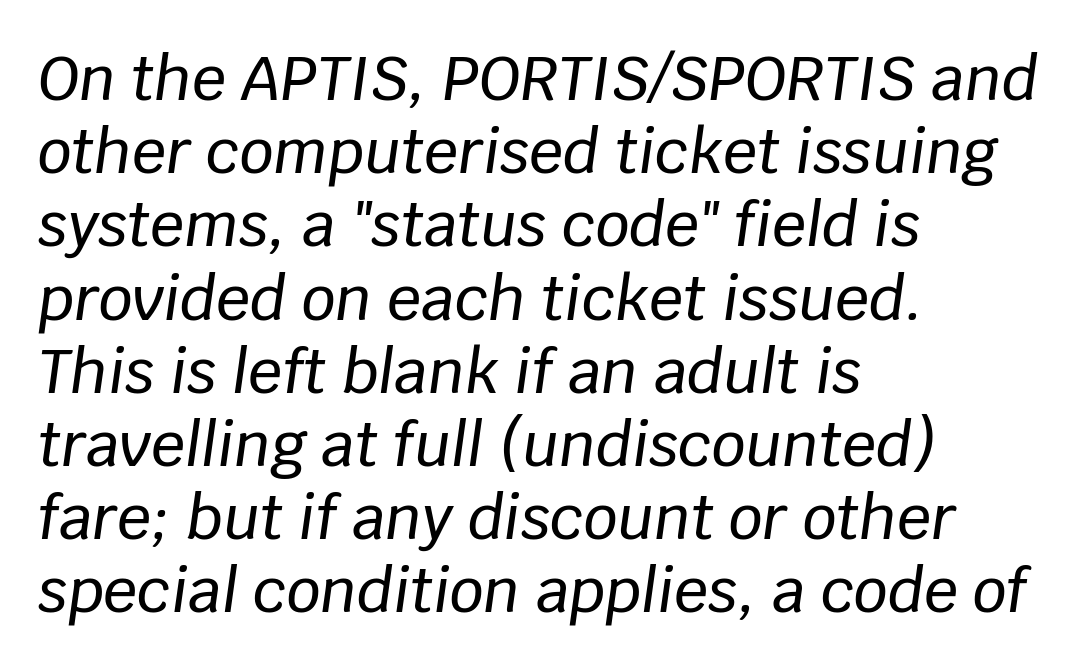
{"italic": "yes", "lean": "right", "slant_degrees": 8, "width": "normal", "stroke_contrast": "low", "x_height": "large", "monospaced": "no", "underline": "no", "align": "left", "line_spacing_ratio": 1.22, "letter_spacing": "normal", "letter_spacing_em": 0.0, "glyph_px": 60}
